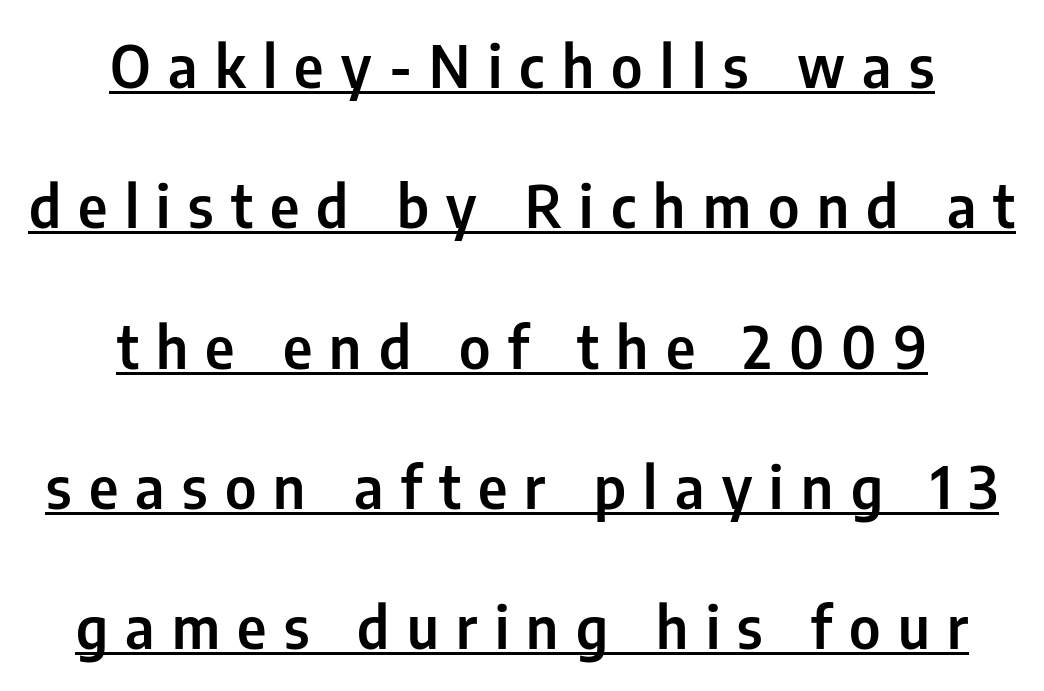
Characters follow at a spacing far wider than the type designer built in. Is this a fixed-width face? No — the glyphs have proportional, varying widths. One-word summary of the alignment: center. Check where the strokes stop: nothing finishes them off — pure sans. One glance says open: line gaps are wider than usual.
